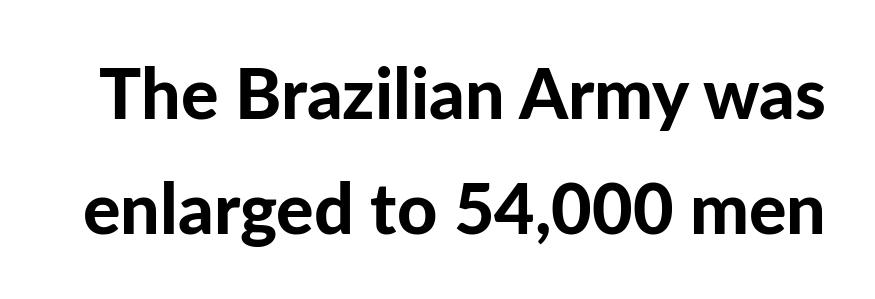
The typesetting leans heavy: a genuine bold. Look at the tracking — it's just the regular setting, nothing added. Vertical strokes here are truly vertical. Character widths vary here, with narrow letters taking less room than wide ones. Quick note: underline off.
